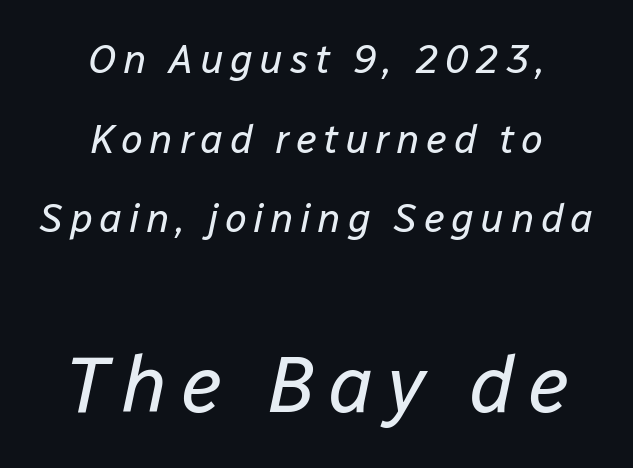
{"italic": "yes", "lean": "right", "slant_degrees": 12, "bold": "no", "weight": "regular", "width": "normal", "stroke_contrast": "low", "x_height": "medium", "monospaced": "no", "underline": "no", "align": "center", "line_spacing": "loose", "line_spacing_ratio": 1.99, "larger_block": "second", "size_ratio": 1.98, "glyph_px": 79}
